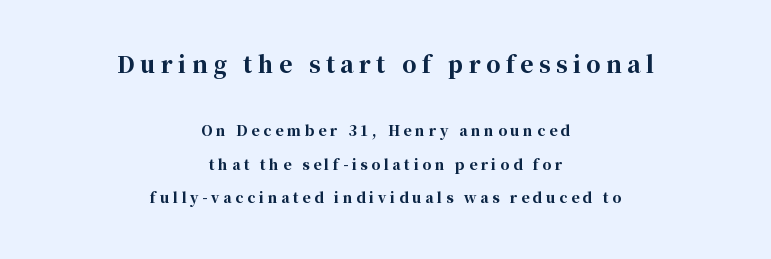
The image shows 22 px bold type, upright; set centered, loose line spacing (2.39x), unusually wide letter spacing (+0.26 em), not underlined; the first (top) block is 1.57x larger.
